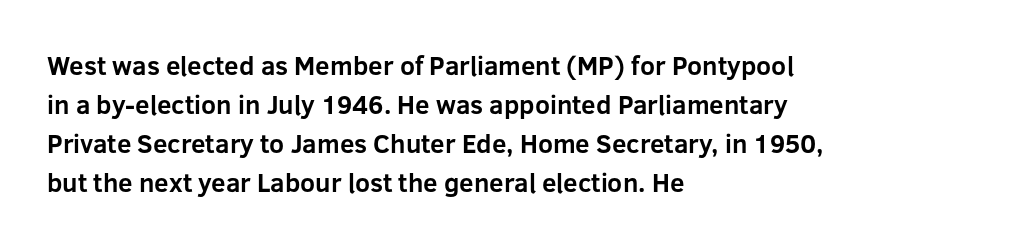
Q: Is the text bold? A: Yes.
Q: Is the text italic (slanted)? A: No, it is upright.
Q: Is the text underlined? A: No.
Q: How is the paragraph aligned? A: Left-aligned.
Q: Is the spacing between letters normal or unusually wide? A: Normal.
Q: Is the spacing between lines tight, normal or loose? A: Normal.
